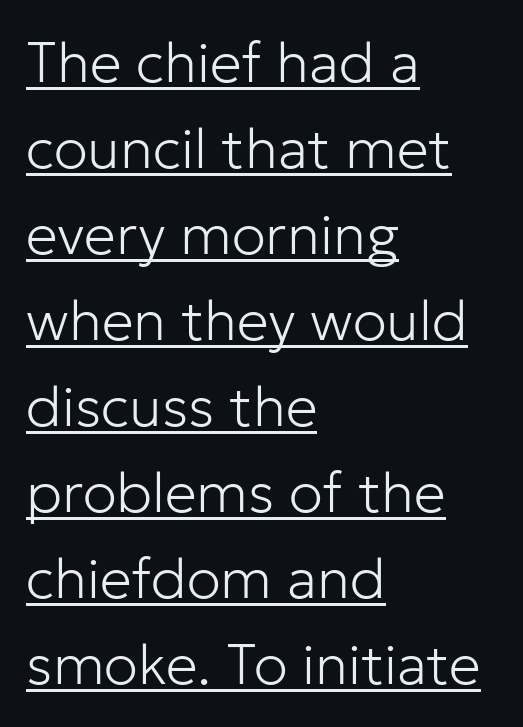
Note the varied advance widths — an 'i' is clearly narrower than an 'm'. The glyphs in this specimen are sans serif. No extra ink here — the face is not bold. Line spacing here is normal. Every stem runs plumb, perpendicular to the baseline.
